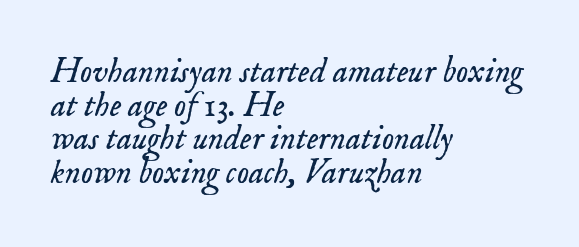
Spacing between characters is what you'd get straight out of the box. Vertical stems look standard width or narrower in stroke. The letters advance in unequal steps, a hallmark of proportional type. These lines stack with their left ends in a neat column. Students, observe: this is what under-led, compact text looks like.
